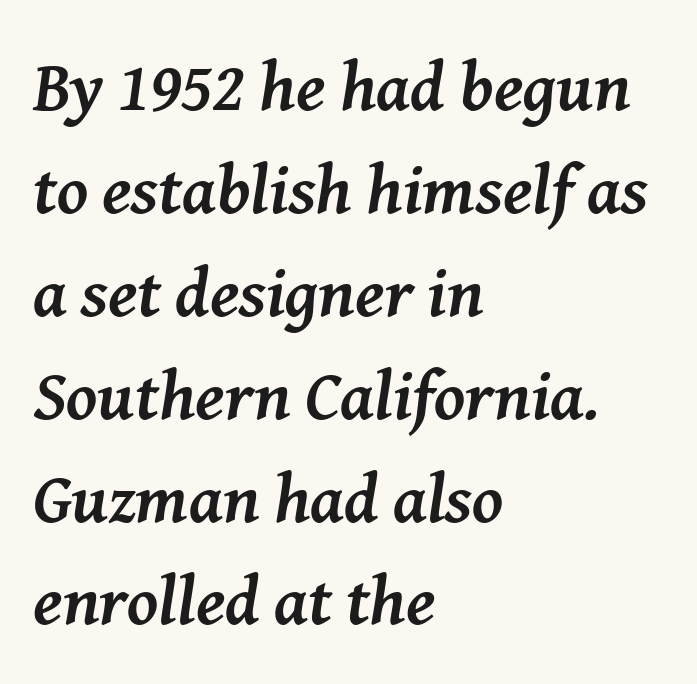
The typeface chosen for these lines features serifs. Each line starts at the same left margin while the right side varies. Vertical spacing — default. The gap between lines stays unmarked. Letter spacing: default.
